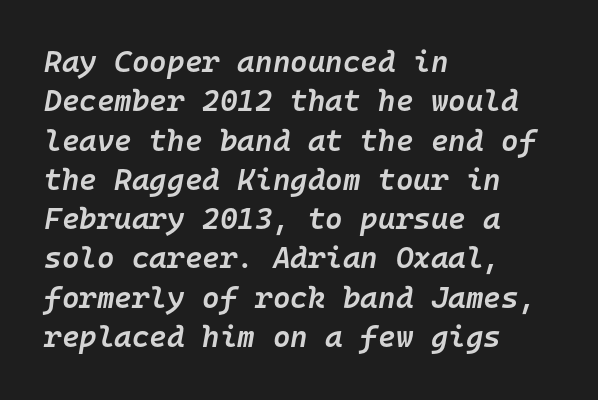
{"italic": "yes", "lean": "right", "slant_degrees": 10, "bold": "semi", "weight": "semibold", "width": "normal", "stroke_contrast": "low", "x_height": "medium", "monospaced": "yes", "underline": "no", "align": "left", "line_spacing": "normal", "line_spacing_ratio": 1.31, "letter_spacing": "normal", "letter_spacing_em": 0.0, "glyph_px": 30}
